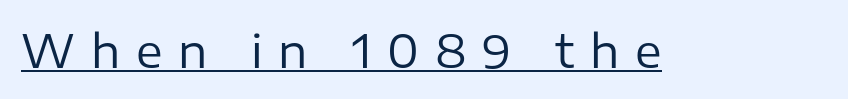
{"serif": "no", "italic": "no", "bold": "no", "weight": "regular", "width": "normal", "stroke_contrast": "low", "x_height": "medium", "monospaced": "no", "underline": "yes", "letter_spacing": "wide", "letter_spacing_em": 0.35, "glyph_px": 45}
